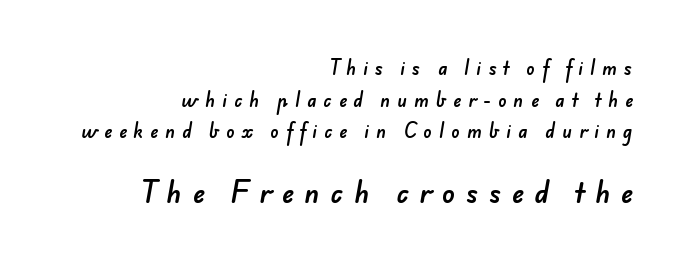
Q: Is the text underlined? A: No.
Q: How is the paragraph aligned? A: Right-aligned.
Q: Is the spacing between letters normal or unusually wide? A: Unusually wide.
Q: Which block of text is set in a larger size, the first (top) or the second (bottom)? A: The second (bottom) one.
